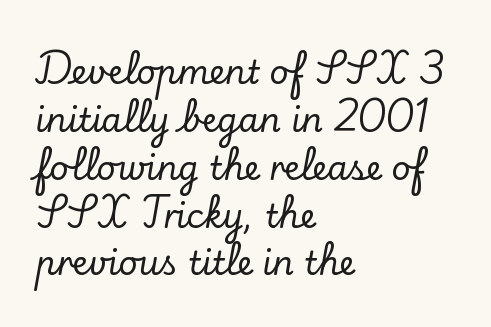
The characters display serif detailing at their extremities. The text block is weighted toward the left margin, trailing off unevenly rightward. Proportional: the letters do not fall into vertical columns. The baseline area is clear. Words appear dense and cohesive because spacing is normal.
